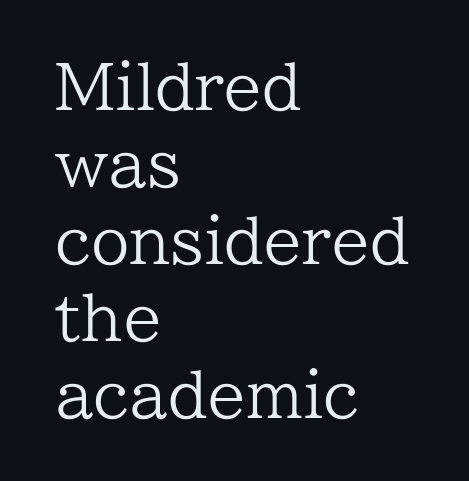
Q: Is the text bold? A: No.
Q: Is the text italic (slanted)? A: No, it is upright.
Q: Is the typeface a serif or a sans-serif typeface? A: Serif.
Q: Is the text underlined? A: No.
Q: How is the paragraph aligned? A: Left-aligned.
Q: Is the spacing between letters normal or unusually wide? A: Normal.
Q: Width (condensed, normal, or wide)? A: Normal.
Q: Stroke contrast? A: Low.
Q: x-height? A: Medium.
Q: Monospaced? A: No.
